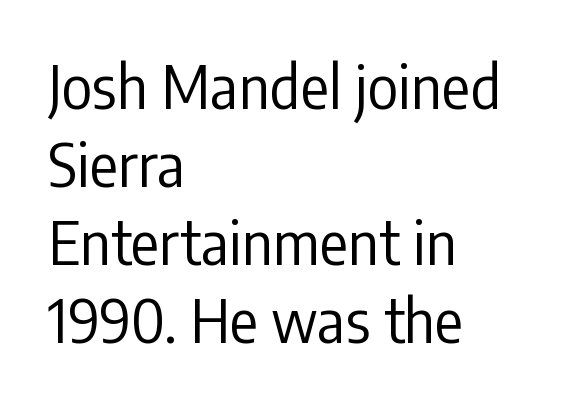
The strokes are not fattened; the text isn't bold. The line texture is even and compact thanks to regular tracking. A classic flush-left, rag-right setting is used for this passage. Nothing sits at the stroke ends, so this counts as sans-serif.
